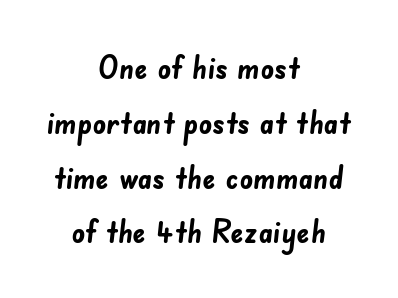
Character widths vary here, with narrow letters taking less room than wide ones. Leading matches the norm, producing a regular column. Type without underlining. Short note: letters normally spaced. Casual observation: everything's sitting right in the middle. This is sans-serif lettering, the kind often seen on screens and signage.
